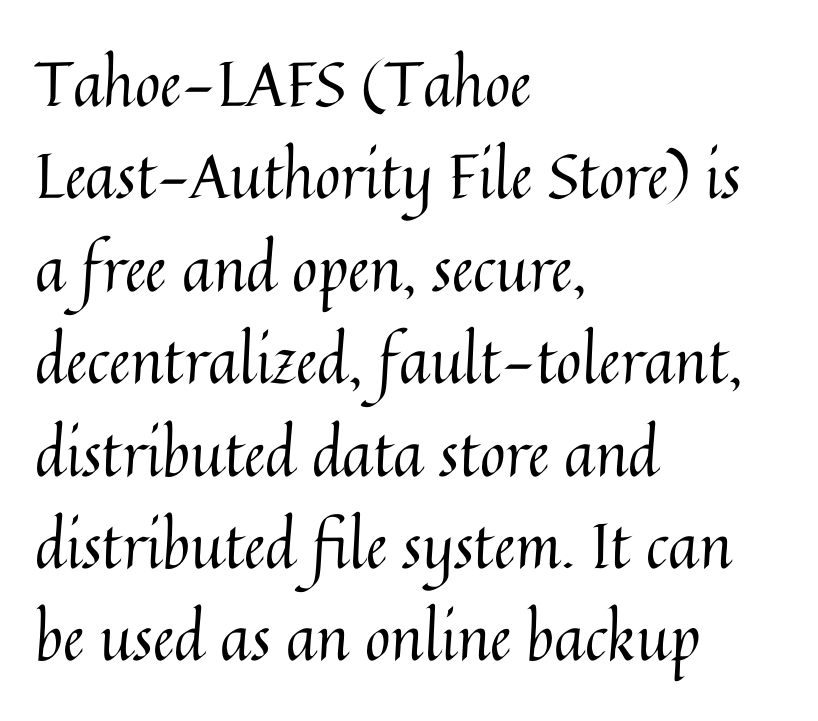
Decoration check: the copy has no underline. Each line starts at the same left margin while the right side varies. One glance says typical: line gaps are just what's usual. Varying glyph widths throughout — classic text-font behaviour. How are the letters spaced? Ordinarily, with no added tracking.
